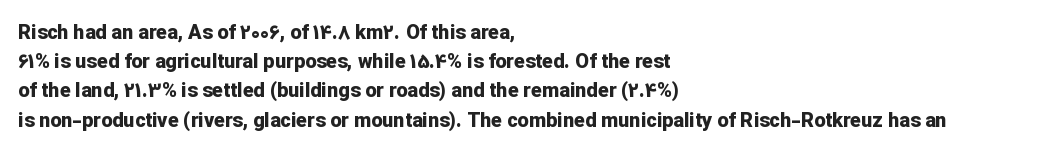
The image shows 20 px bold type, upright; set left-aligned, normal line spacing (1.46x), normal letter spacing, not underlined.
